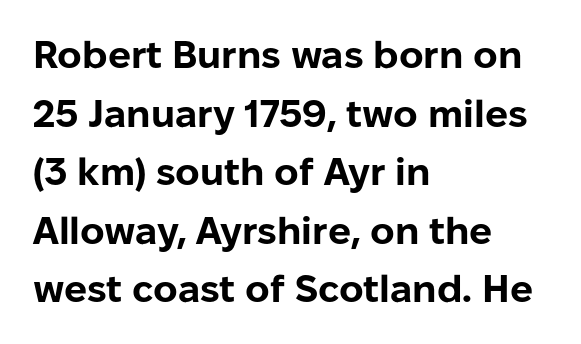
Is there much room between lines? A standard amount, neither cramped nor airy. The letterforms sit shoulder to shoulder at normal distance. The zone under the glyphs is completely vacant. When letters stand straight like this, we call the style roman or upright. Heft: maximum for text — a bold.
